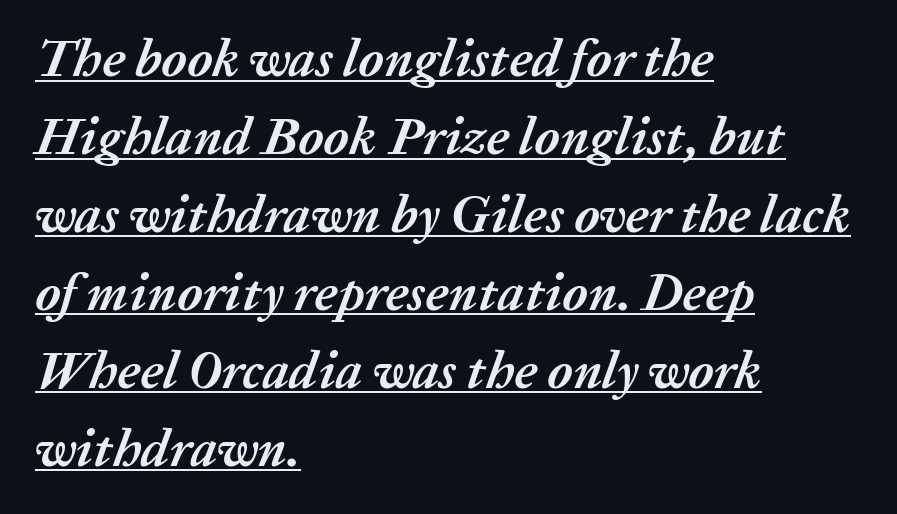
{"italic": "yes", "lean": "right", "slant_degrees": 20, "bold": "yes", "weight": "semibold", "width": "normal", "stroke_contrast": "medium", "x_height": "medium", "monospaced": "no", "underline": "yes", "align": "left", "line_spacing": "normal", "line_spacing_ratio": 1.47, "letter_spacing": "normal", "letter_spacing_em": 0.0, "glyph_px": 53}
